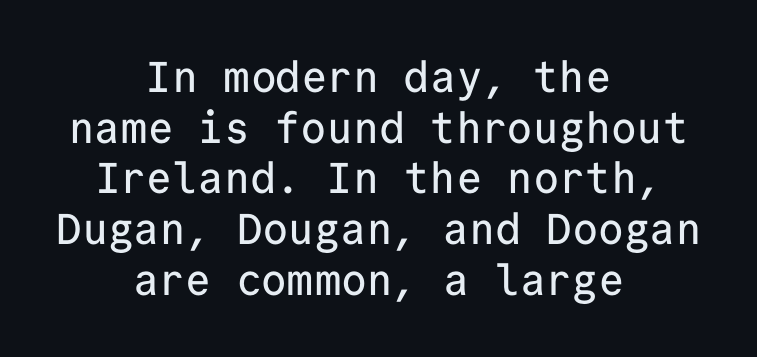
Q: Is the text italic (slanted)? A: No, it is upright.
Q: Is the typeface a serif or a sans-serif typeface? A: Sans-serif.
Q: Is the text underlined? A: No.
Q: How is the paragraph aligned? A: Centered.
Q: Is the spacing between letters normal or unusually wide? A: Normal.
Q: Width (condensed, normal, or wide)? A: Normal.
Q: Stroke contrast? A: Low.
Q: x-height? A: Medium.
Q: Monospaced? A: Yes.
